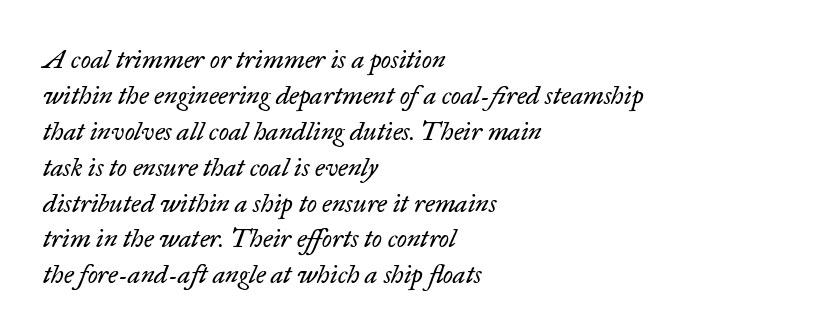
{"italic": "yes", "lean": "right", "slant_degrees": 17, "bold": "no", "underline": "no", "align": "left", "line_spacing": "normal", "line_spacing_ratio": 1.38, "letter_spacing": "normal", "letter_spacing_em": 0.0, "glyph_px": 26}
